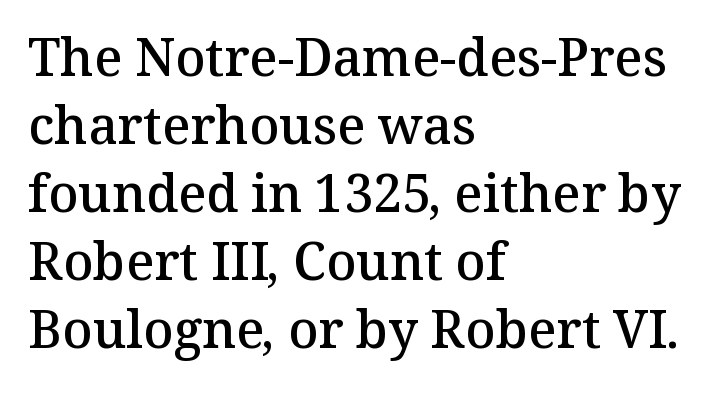
The image shows 52 px semibold serif type, upright; set left-aligned, normal line spacing (1.31x), normal letter spacing, not underlined; medium stroke contrast and a medium x-height.
